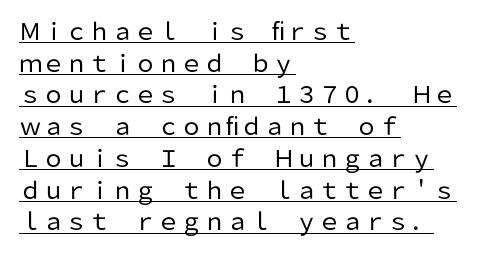
Q: Is the text bold? A: No.
Q: Is the text italic (slanted)? A: No, it is upright.
Q: Is the text underlined? A: Yes.
Q: How is the paragraph aligned? A: Left-aligned.
Q: Is the spacing between letters normal or unusually wide? A: Normal.
Q: Is the spacing between lines tight, normal or loose? A: Normal.
